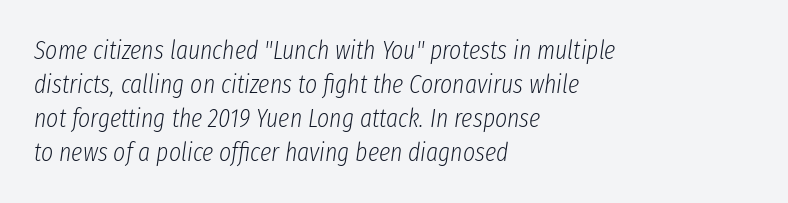
Q: Is the text bold? A: No.
Q: Is the text italic (slanted)? A: Yes, it leans right by about 8 degrees.
Q: Is the text underlined? A: No.
Q: How is the paragraph aligned? A: Left-aligned.
Q: Is the spacing between letters normal or unusually wide? A: Normal.
Q: Is the spacing between lines tight, normal or loose? A: Normal.
